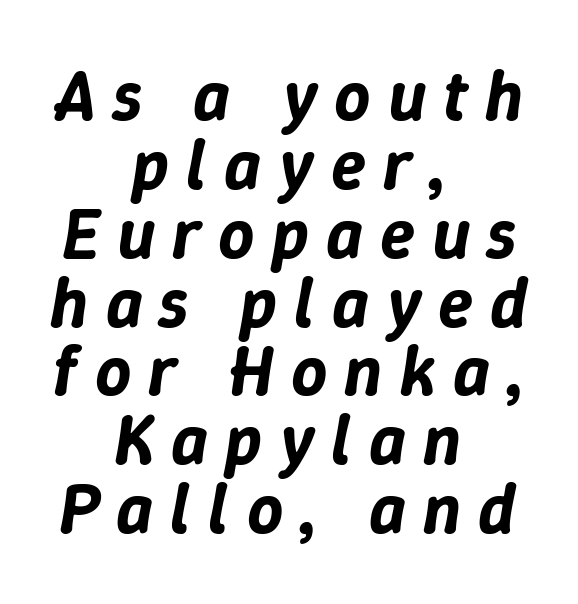
The image shows 71 px text type, italic (leaning right); set centered, tight line spacing (0.97x), unusually wide letter spacing (+0.24 em), not underlined; low stroke contrast and a medium x-height.
